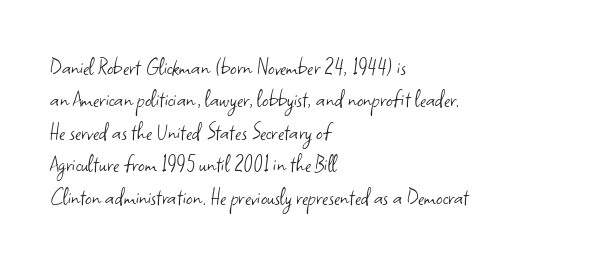
The image shows 26 px text type; set left-aligned, normal line spacing (1.25x), normal letter spacing, not underlined.
